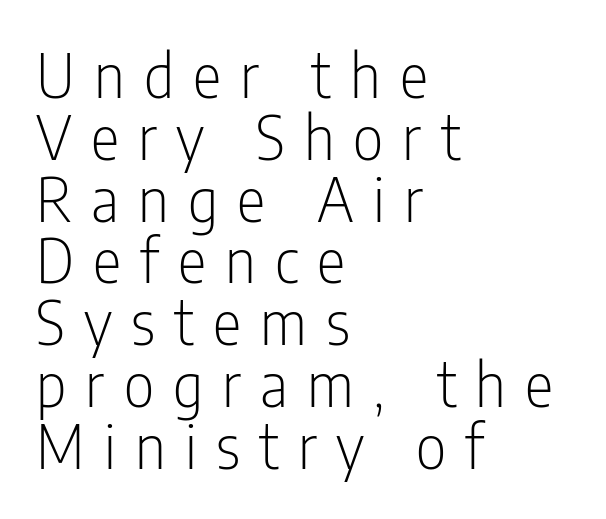
{"serif": "no", "italic": "no", "bold": "no", "weight": "light", "width": "condensed", "stroke_contrast": "low", "x_height": "medium", "monospaced": "no", "underline": "no", "align": "left", "line_spacing": "tight", "line_spacing_ratio": 1.03, "letter_spacing": "wide", "letter_spacing_em": 0.32, "glyph_px": 60}
